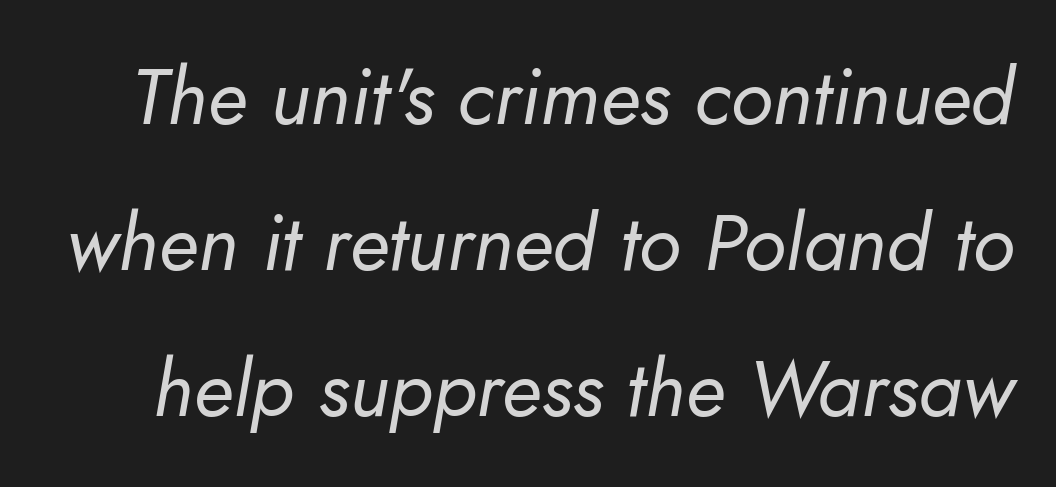
The rendering uses natural spacing where letterforms have individual widths. Words appear dense and cohesive because spacing is normal. Letters rest on an invisible, unmarked baseline. Caption: face not bold, strokes unweighted.
